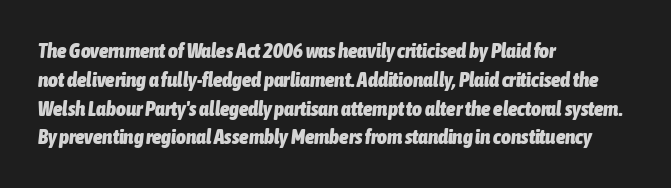
The image shows 21 px bold type, italic (leaning right); set left-aligned, normal line spacing (1.37x), normal letter spacing, not underlined.
